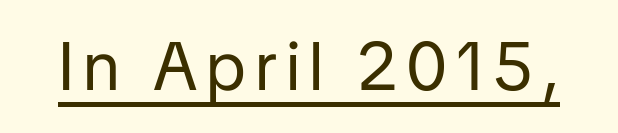
Examine the stroke ends and you'll find no serifs. This sample has the flowing, uneven cadence of proportional lettering. You can see a thin bar hugging the bottom of the glyphs. The letterforms sit at book weight or below. The letters stand upright; this is a roman face.
